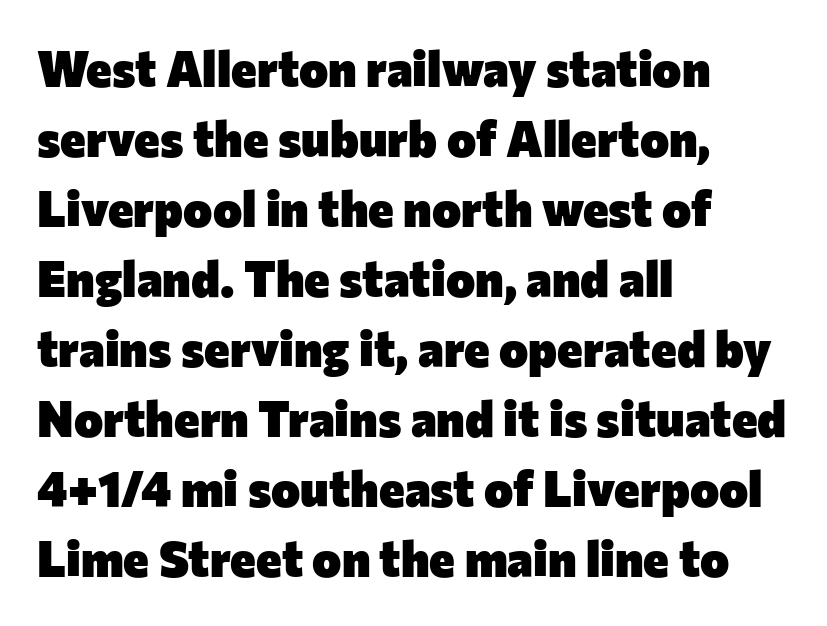
Q: Is the text bold? A: Yes.
Q: Is the text italic (slanted)? A: No, it is upright.
Q: Is the typeface a serif or a sans-serif typeface? A: Sans-serif.
Q: Is the text underlined? A: No.
Q: How is the paragraph aligned? A: Left-aligned.
Q: Is the spacing between letters normal or unusually wide? A: Normal.
Q: Is the spacing between lines tight, normal or loose? A: Normal.
Q: Width (condensed, normal, or wide)? A: Normal.
Q: Stroke contrast? A: Low.
Q: x-height? A: Medium.
Q: Monospaced? A: No.
